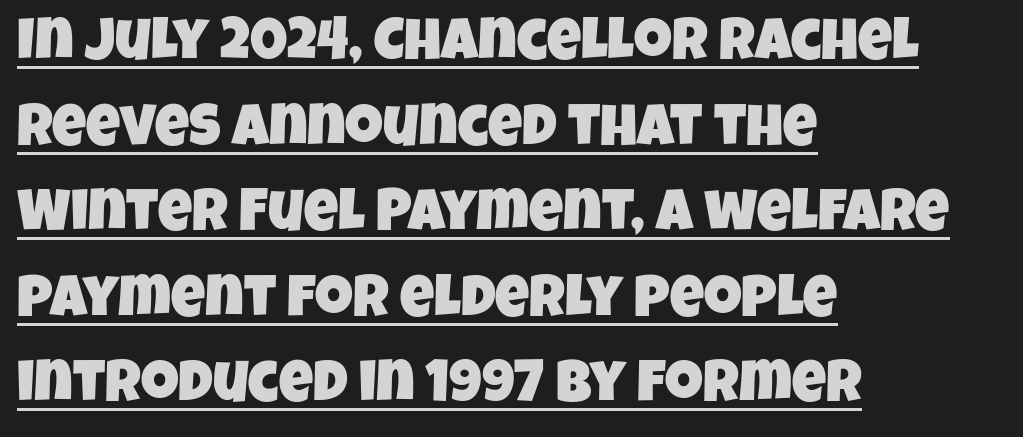
Q: Is the typeface a serif or a sans-serif typeface? A: Sans-serif.
Q: Is the text underlined? A: Yes.
Q: How is the paragraph aligned? A: Left-aligned.
Q: Is the spacing between letters normal or unusually wide? A: Normal.
Q: Is the spacing between lines tight, normal or loose? A: Normal.
Q: Width (condensed, normal, or wide)? A: Condensed.
Q: Stroke contrast? A: Low.
Q: x-height? A: Large.
Q: Monospaced? A: No.
